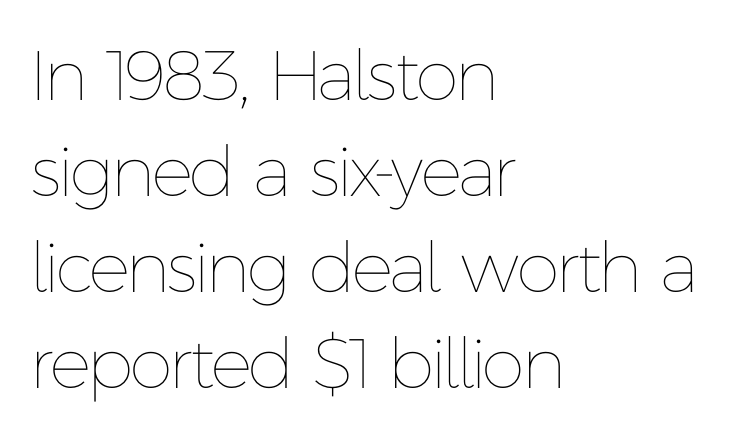
{"italic": "no", "bold": "no", "weight": "thin", "width": "normal", "stroke_contrast": "low", "x_height": "medium", "monospaced": "no", "underline": "no", "align": "left", "line_spacing": "normal", "line_spacing_ratio": 1.37, "letter_spacing": "normal", "letter_spacing_em": 0.0, "glyph_px": 70}
